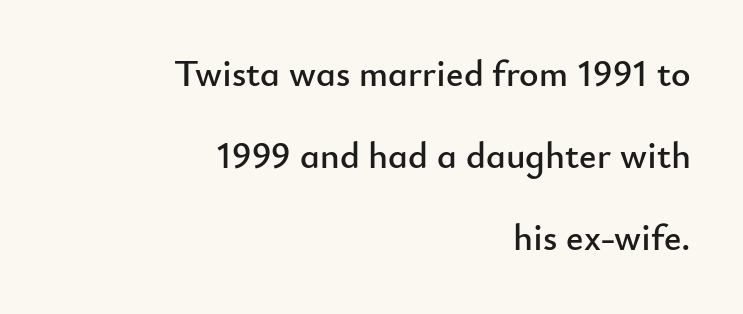
Q: Is the text italic (slanted)? A: No, it is upright.
Q: Is the typeface a serif or a sans-serif typeface? A: Sans-serif.
Q: Is the text underlined? A: No.
Q: How is the paragraph aligned? A: Right-aligned.
Q: Is the spacing between letters normal or unusually wide? A: Normal.
Q: Is the spacing between lines tight, normal or loose? A: Loose.
Q: Width (condensed, normal, or wide)? A: Normal.
Q: Stroke contrast? A: Low.
Q: x-height? A: Small.
Q: Monospaced? A: No.
